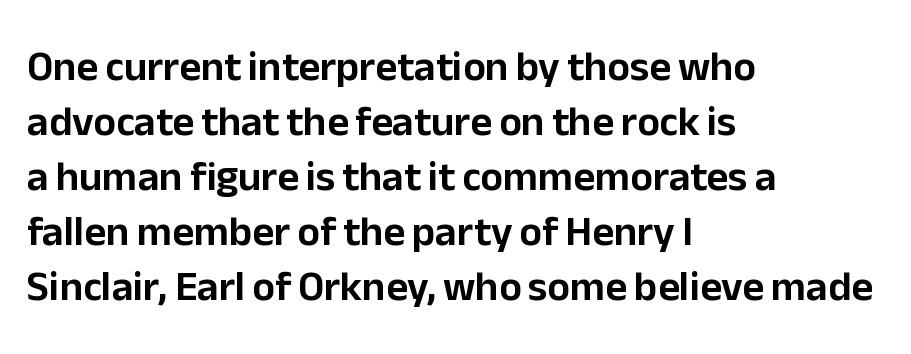
{"serif": "no", "italic": "no", "width": "normal", "stroke_contrast": "low", "x_height": "medium", "monospaced": "no", "underline": "no", "align": "left", "line_spacing": "normal", "line_spacing_ratio": 1.31, "letter_spacing": "normal", "letter_spacing_em": 0.0, "glyph_px": 42}
